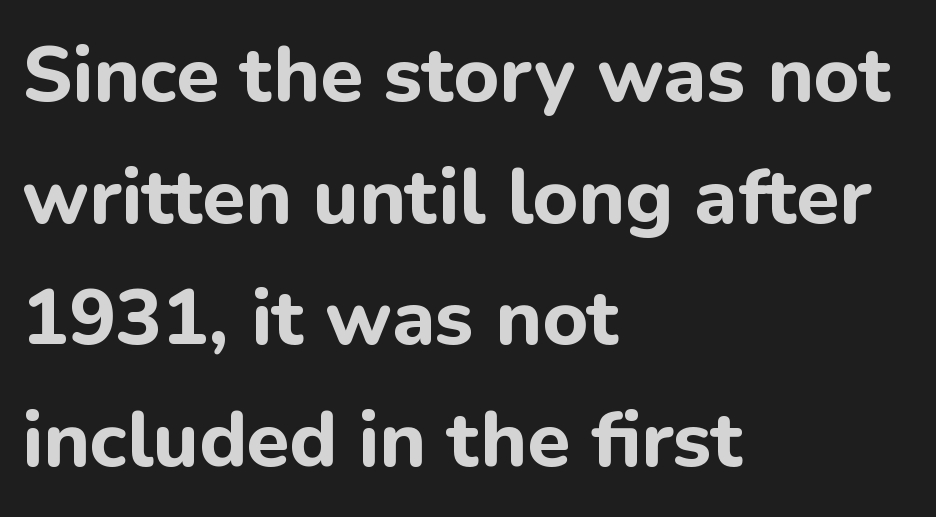
These lines sit exactly where default settings would place them. Check where the strokes stop: nothing finishes them off — pure sans. The words here are not underlined. Every stem runs plumb, perpendicular to the baseline. Looks like regular typesetting: each glyph gets only the width it needs. Teacher's note: observe the even left margin — that is flush-left alignment.
